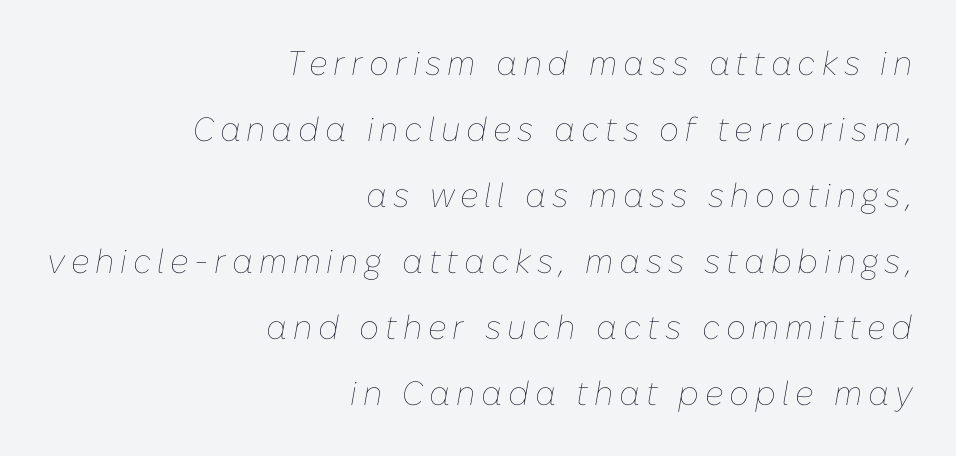
Horizontal bands of white between lines are thick stripes. Counters stay open thanks to moderate or lighter strokes. Each row of text sits above clean, open space. You could not count columns in this text — the font is proportionally spaced. Reading down the block, your eye finds every line finishing at a fixed right position.
